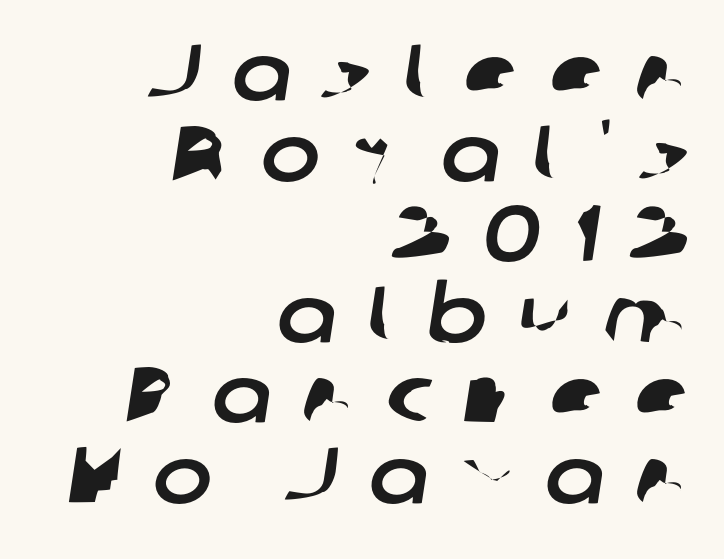
You could barely slide anything between these rows. The face used here is a sans, in the tradition of grotesques and geometrics. Someone cranked the tracking dial way up on this one. Each line ends at the same right margin while the left side varies. Plain, unruled lines of type. Proportional: the letters do not fall into vertical columns.
